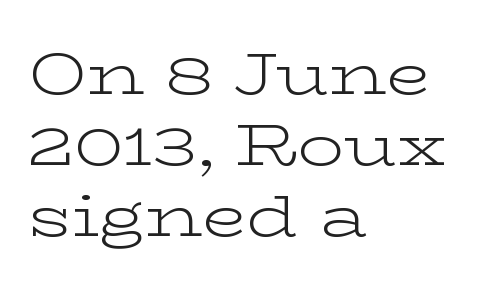
The image shows 58 px light, wide serif type, upright; set left-aligned, line spacing 1.22x, normal letter spacing, not underlined; low stroke contrast and a medium x-height.
